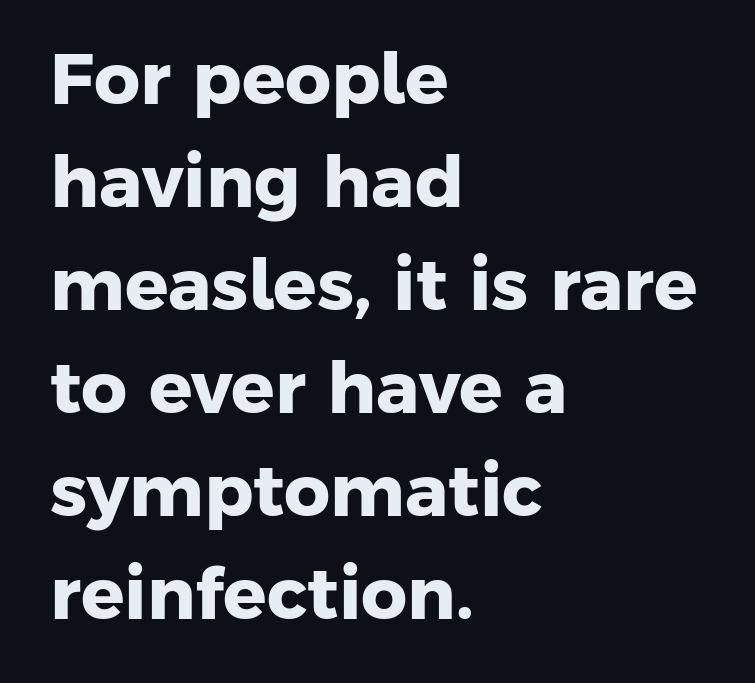
Q: Is the text bold? A: Yes.
Q: Is the typeface a serif or a sans-serif typeface? A: Sans-serif.
Q: Is the text underlined? A: No.
Q: How is the paragraph aligned? A: Left-aligned.
Q: Is the spacing between letters normal or unusually wide? A: Normal.
Q: Is the spacing between lines tight, normal or loose? A: Normal.
Q: Width (condensed, normal, or wide)? A: Normal.
Q: Stroke contrast? A: Low.
Q: x-height? A: Medium.
Q: Monospaced? A: No.
